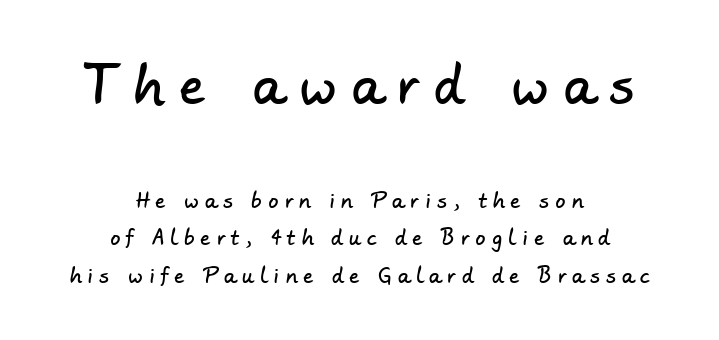
{"serif": "no", "width": "normal", "stroke_contrast": "low", "x_height": "small", "monospaced": "no", "underline": "no", "align": "center", "line_spacing_ratio": 1.88, "letter_spacing": "wide", "letter_spacing_em": 0.31, "larger_block": "first", "size_ratio": 2.55, "glyph_px": 51}
